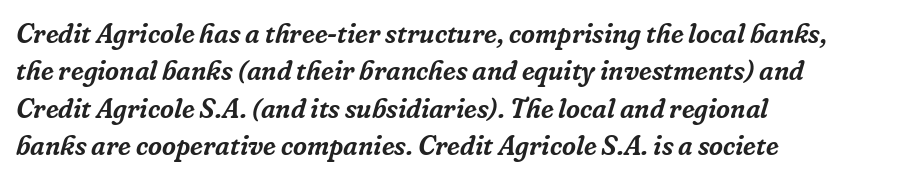
{"italic": "yes", "lean": "right", "slant_degrees": 16, "underline": "no", "align": "left", "line_spacing": "normal", "line_spacing_ratio": 1.38, "letter_spacing": "normal", "letter_spacing_em": 0.0, "glyph_px": 27}
